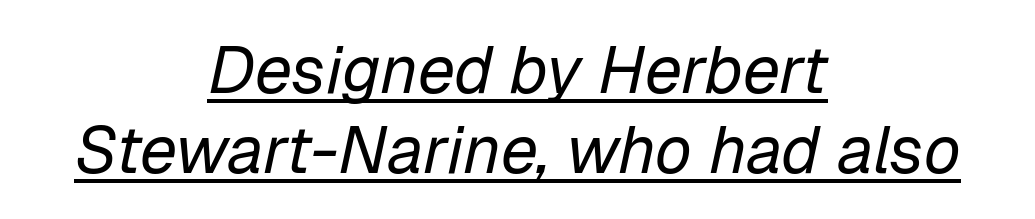
{"italic": "yes", "lean": "right", "slant_degrees": 12, "bold": "no", "weight": "regular", "width": "normal", "stroke_contrast": "low", "x_height": "medium", "monospaced": "no", "underline": "yes", "align": "center", "line_spacing_ratio": 1.2, "letter_spacing": "normal", "letter_spacing_em": 0.0, "glyph_px": 67}
